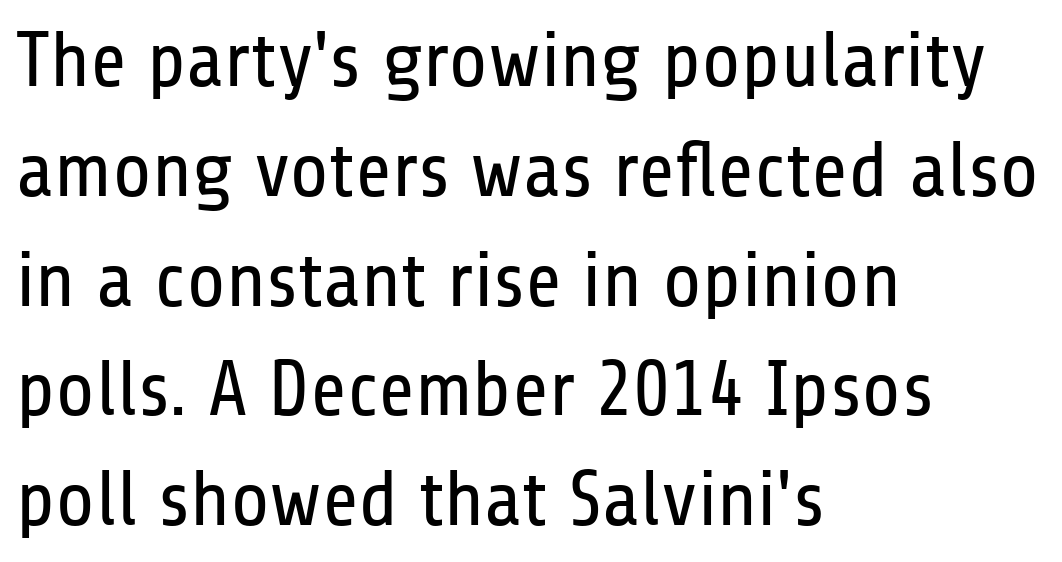
Q: Is the text bold? A: No.
Q: Is the text italic (slanted)? A: No, it is upright.
Q: Is the typeface a serif or a sans-serif typeface? A: Sans-serif.
Q: Is the text underlined? A: No.
Q: How is the paragraph aligned? A: Left-aligned.
Q: Is the spacing between letters normal or unusually wide? A: Normal.
Q: Is the spacing between lines tight, normal or loose? A: Normal.
Q: Width (condensed, normal, or wide)? A: Condensed.
Q: Stroke contrast? A: Low.
Q: x-height? A: Medium.
Q: Monospaced? A: No.
